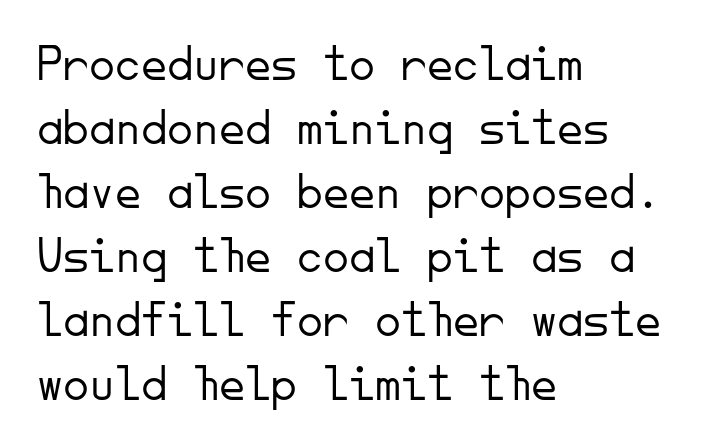
The image shows 52 px light sans-serif type, upright, monospaced; set left-aligned, line spacing 1.23x, normal letter spacing, not underlined; low stroke contrast and a small x-height.
